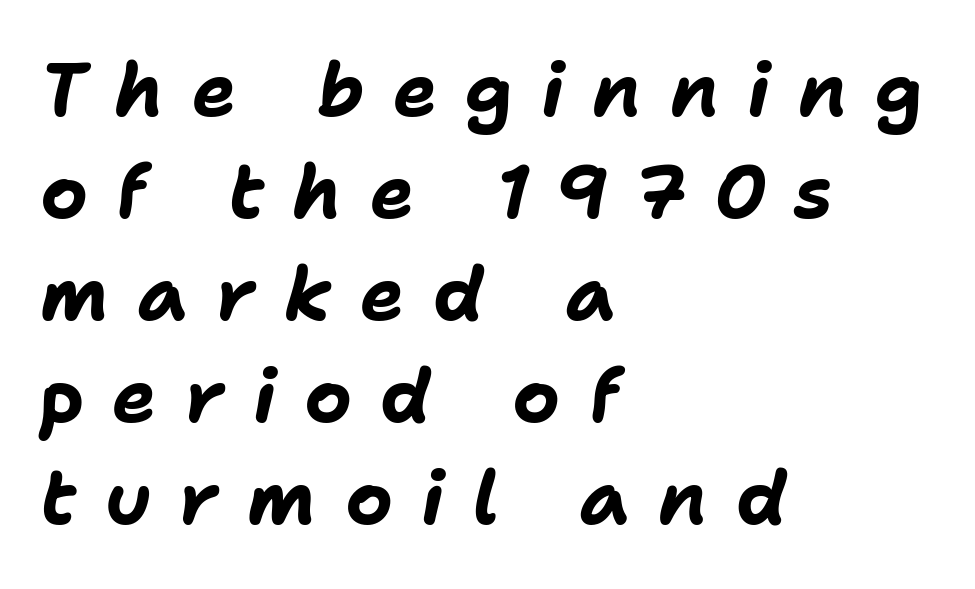
{"italic": "yes", "lean": "right", "slant_degrees": 11, "bold": "yes", "weight": "bold", "width": "normal", "stroke_contrast": "low", "x_height": "medium", "monospaced": "no", "underline": "no", "align": "left", "line_spacing": "normal", "line_spacing_ratio": 1.38, "letter_spacing": "wide", "letter_spacing_em": 0.38, "glyph_px": 74}
